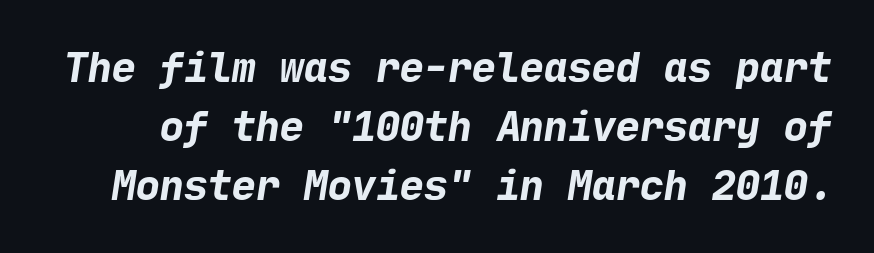
Q: Is the text bold? A: Yes.
Q: Is the typeface a serif or a sans-serif typeface? A: Sans-serif.
Q: Is the text underlined? A: No.
Q: Is the spacing between letters normal or unusually wide? A: Normal.
Q: Is the spacing between lines tight, normal or loose? A: Normal.
Q: Width (condensed, normal, or wide)? A: Normal.
Q: Stroke contrast? A: Low.
Q: x-height? A: Medium.
